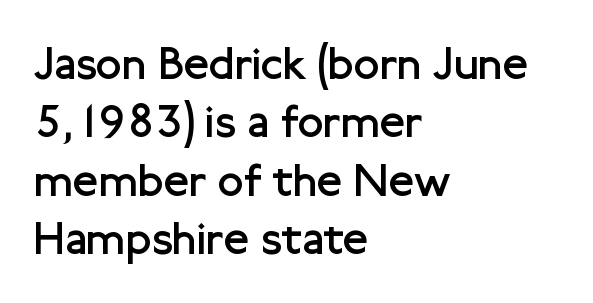
{"serif": "no", "italic": "no", "bold": "no", "weight": "regular", "width": "normal", "stroke_contrast": "low", "x_height": "medium", "monospaced": "no", "underline": "no", "align": "left", "line_spacing_ratio": 1.24, "letter_spacing": "normal", "letter_spacing_em": 0.0, "glyph_px": 47}
